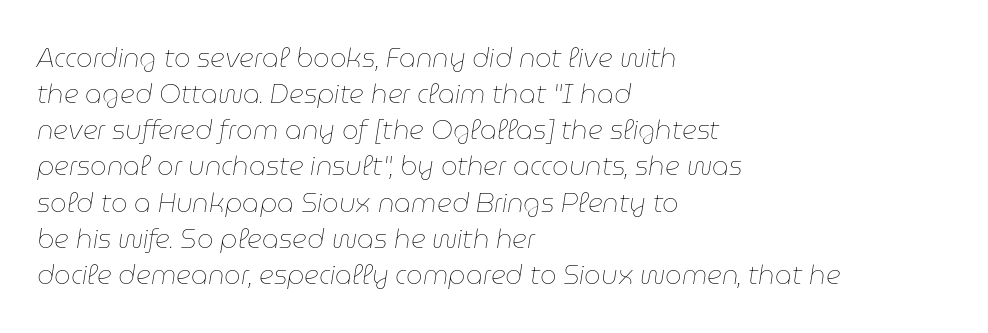
The image shows 26 px text type, italic (leaning right); set left-aligned, normal line spacing (1.39x), normal letter spacing, not underlined.
